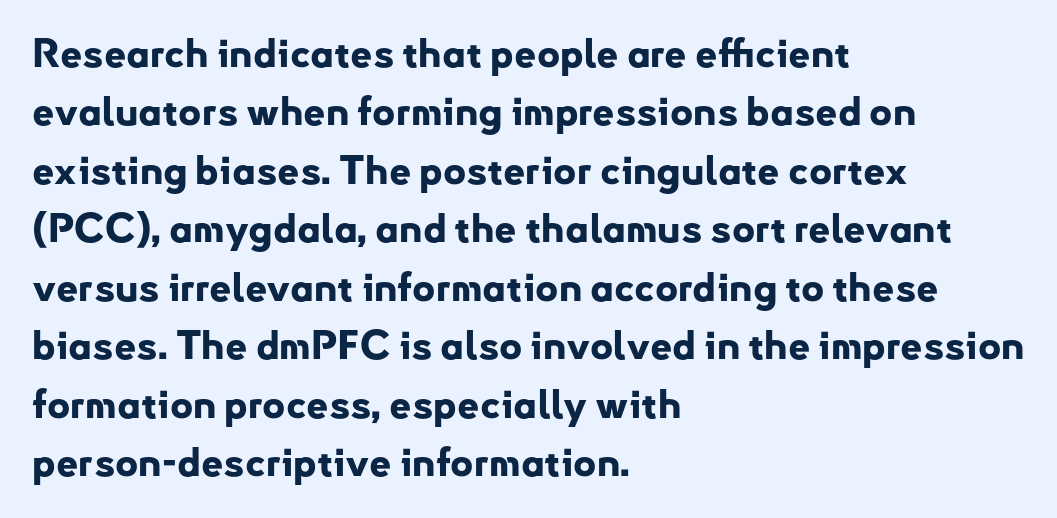
The image shows 39 px bold sans-serif type, upright; set left-aligned, normal line spacing (1.5x), normal letter spacing, not underlined; low stroke contrast and a small x-height.
